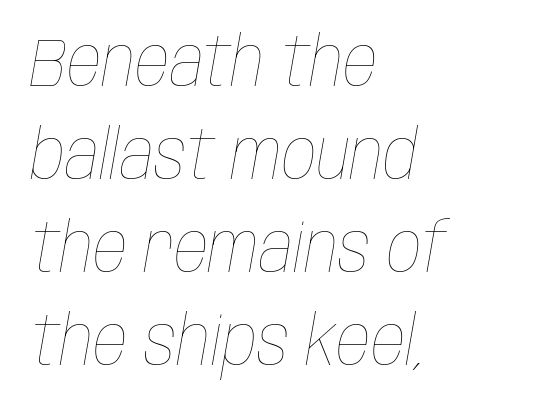
{"italic": "yes", "lean": "right", "slant_degrees": 10, "bold": "no", "weight": "thin", "width": "condensed", "stroke_contrast": "low", "x_height": "large", "monospaced": "no", "underline": "no", "align": "left", "line_spacing": "normal", "line_spacing_ratio": 1.37, "letter_spacing": "normal", "letter_spacing_em": 0.0, "glyph_px": 68}
